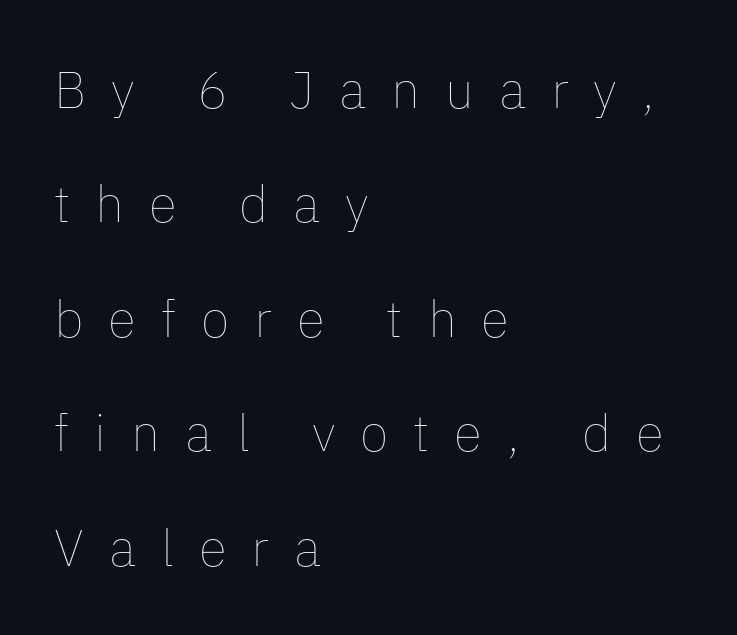
{"italic": "no", "bold": "no", "weight": "thin", "width": "normal", "stroke_contrast": "low", "x_height": "medium", "monospaced": "no", "underline": "no", "align": "left", "line_spacing": "loose", "line_spacing_ratio": 2.2, "letter_spacing": "wide", "letter_spacing_em": 0.48, "glyph_px": 52}
